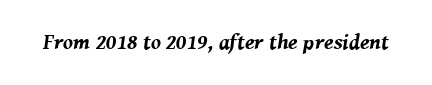
The image shows 22 px bold type, italic (leaning right); set normal letter spacing, not underlined.
